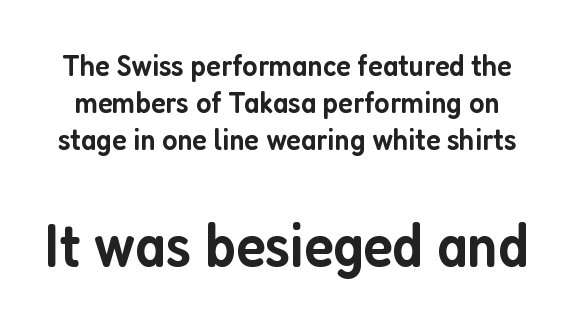
{"serif": "no", "italic": "no", "bold": "semi", "weight": "semibold", "width": "condensed", "stroke_contrast": "low", "x_height": "medium", "monospaced": "no", "underline": "no", "line_spacing_ratio": 1.19, "letter_spacing": "normal", "letter_spacing_em": 0.0, "larger_block": "second", "size_ratio": 2.0, "glyph_px": 62}
